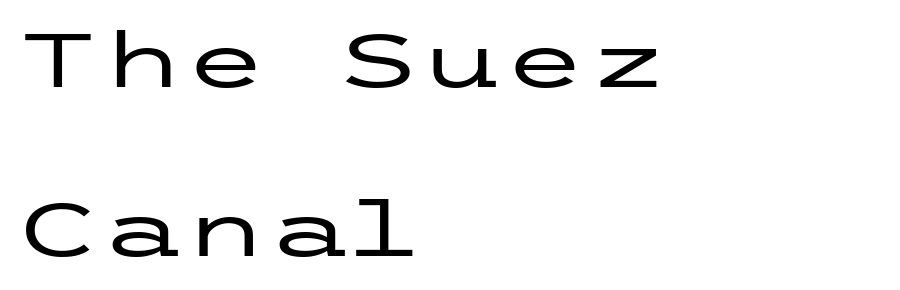
{"serif": "no", "italic": "no", "width": "wide", "stroke_contrast": "low", "x_height": "medium", "underline": "no", "align": "left", "line_spacing": "loose", "line_spacing_ratio": 2.22, "letter_spacing": "normal", "letter_spacing_em": 0.0, "glyph_px": 76}
